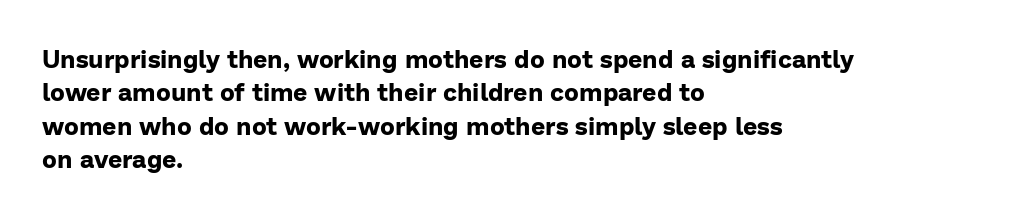
{"italic": "no", "bold": "yes", "underline": "no", "align": "left", "line_spacing": "normal", "line_spacing_ratio": 1.34, "letter_spacing": "normal", "letter_spacing_em": 0.0, "glyph_px": 25}
